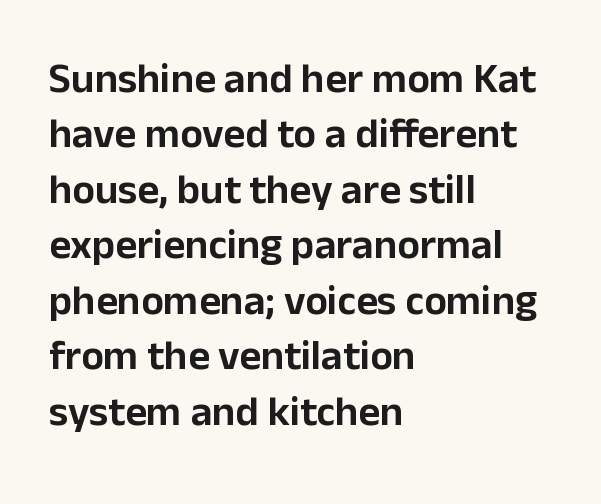
The image shows 42 px sans-serif type, upright; set left-aligned, normal line spacing (1.32x), normal letter spacing, not underlined; low stroke contrast and a medium x-height.
